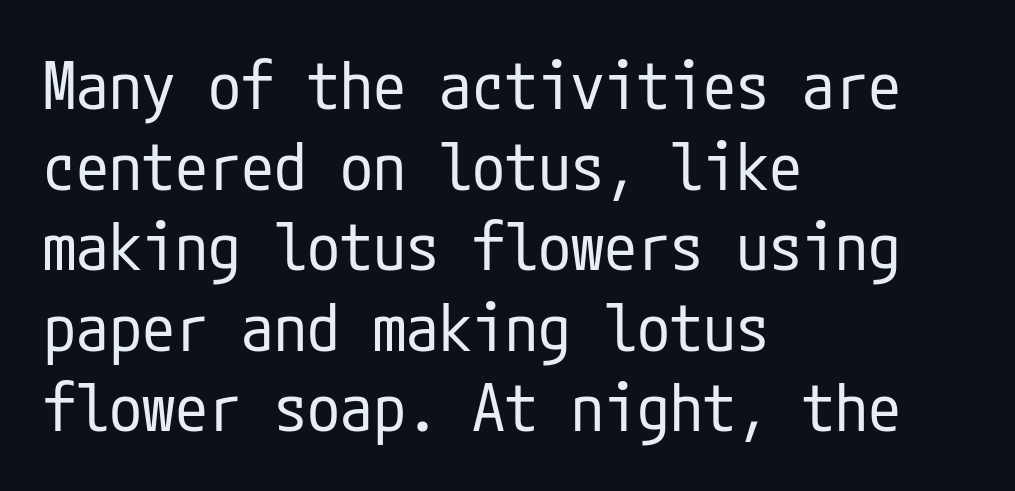
Q: Is the text bold? A: No.
Q: Is the text italic (slanted)? A: No, it is upright.
Q: Is the typeface a serif or a sans-serif typeface? A: Sans-serif.
Q: Is the text underlined? A: No.
Q: How is the paragraph aligned? A: Left-aligned.
Q: Is the spacing between letters normal or unusually wide? A: Normal.
Q: Width (condensed, normal, or wide)? A: Condensed.
Q: Stroke contrast? A: Low.
Q: x-height? A: Medium.
